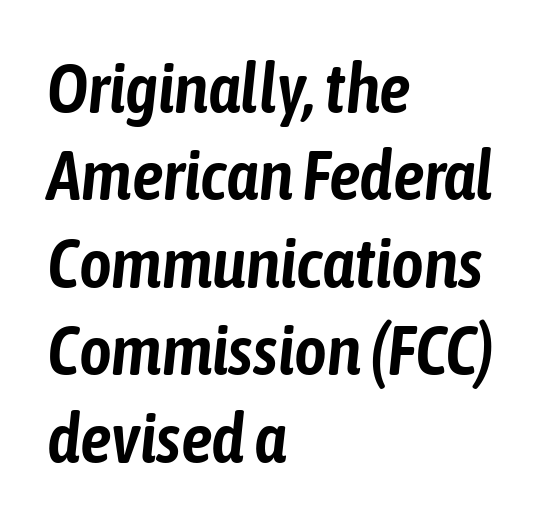
Q: Is the text italic (slanted)? A: Yes, it leans right by about 6 degrees.
Q: Is the text underlined? A: No.
Q: How is the paragraph aligned? A: Left-aligned.
Q: Is the spacing between letters normal or unusually wide? A: Normal.
Q: Is the spacing between lines tight, normal or loose? A: Normal.
Q: Width (condensed, normal, or wide)? A: Condensed.
Q: Stroke contrast? A: Low.
Q: x-height? A: Medium.
Q: Monospaced? A: No.
